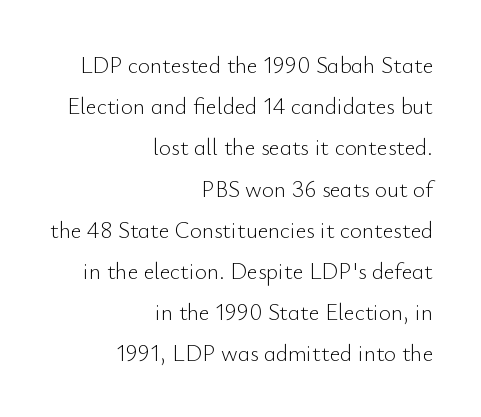
Q: Is the text bold? A: No.
Q: Is the text italic (slanted)? A: No, it is upright.
Q: Is the text underlined? A: No.
Q: How is the paragraph aligned? A: Right-aligned.
Q: Is the spacing between letters normal or unusually wide? A: Normal.
